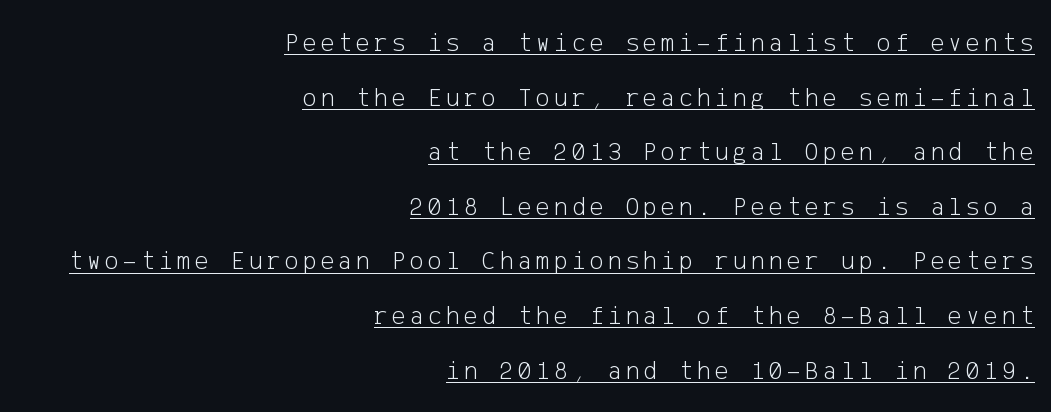
{"italic": "no", "bold": "no", "underline": "yes", "align": "right", "line_spacing": "loose", "line_spacing_ratio": 2.1, "glyph_px": 26}
